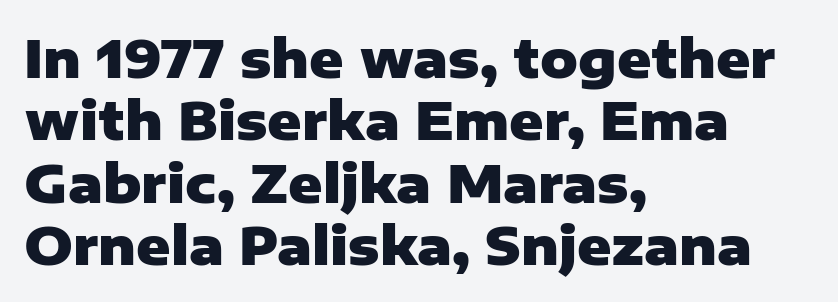
{"serif": "no", "italic": "no", "bold": "yes", "weight": "heavy", "width": "normal", "stroke_contrast": "low", "x_height": "medium", "monospaced": "no", "underline": "no", "align": "left", "line_spacing_ratio": 1.2, "letter_spacing": "normal", "letter_spacing_em": 0.0, "glyph_px": 52}
